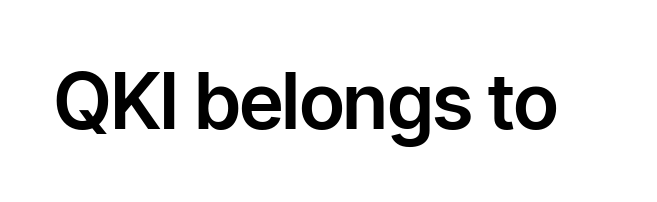
Between one letter and the next there's only the usual sliver of space. Is this a sans? Yes — the strokes have no serifs. This rendering features lettering with no underline. This is the regular roman posture of the typeface. Each letter keeps its own natural width here, so spacing adapts to shape.
